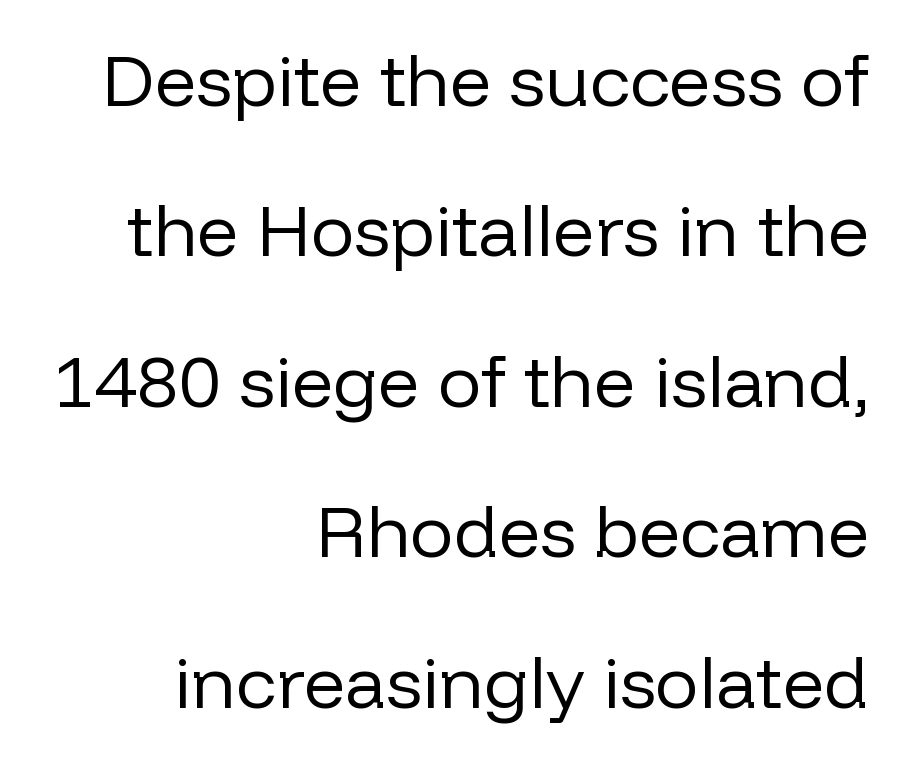
{"serif": "no", "italic": "no", "bold": "no", "weight": "regular", "width": "normal", "stroke_contrast": "low", "x_height": "medium", "monospaced": "no", "underline": "no", "align": "right", "line_spacing": "loose", "line_spacing_ratio": 2.06, "letter_spacing": "normal", "letter_spacing_em": 0.0, "glyph_px": 73}
